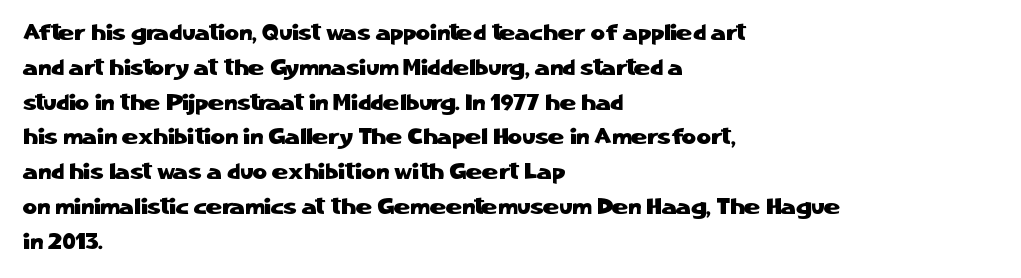
The image shows 22 px text type, upright; set left-aligned, normal line spacing (1.58x), normal letter spacing, not underlined.
